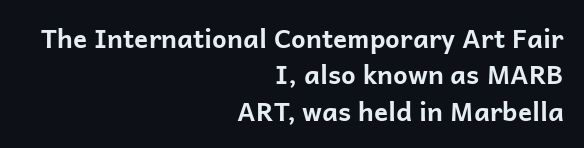
Q: Is the text bold? A: Yes.
Q: Is the text italic (slanted)? A: No, it is upright.
Q: Is the text underlined? A: No.
Q: How is the paragraph aligned? A: Right-aligned.
Q: Is the spacing between letters normal or unusually wide? A: Normal.
Q: Is the spacing between lines tight, normal or loose? A: Normal.
